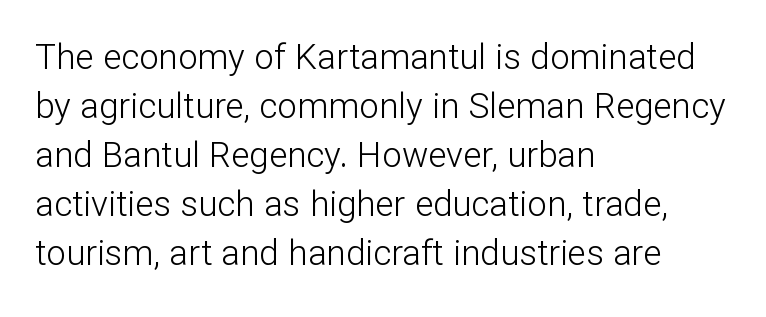
{"serif": "no", "italic": "no", "bold": "no", "weight": "light", "width": "normal", "stroke_contrast": "low", "x_height": "medium", "monospaced": "no", "underline": "no", "align": "left", "line_spacing": "normal", "line_spacing_ratio": 1.4, "letter_spacing": "normal", "letter_spacing_em": 0.0, "glyph_px": 35}
